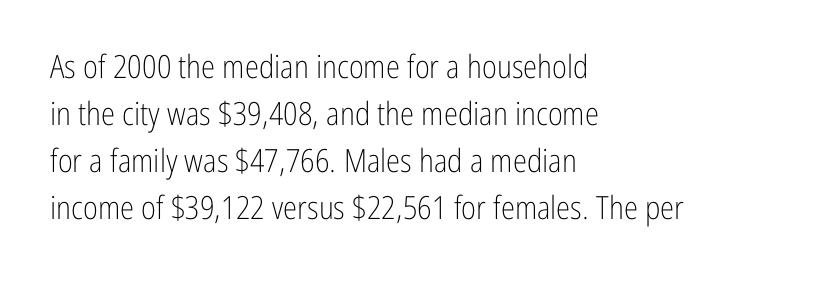
{"serif": "no", "italic": "no", "bold": "no", "weight": "light", "width": "condensed", "stroke_contrast": "low", "x_height": "medium", "monospaced": "no", "underline": "no", "align": "left", "line_spacing": "normal", "line_spacing_ratio": 1.47, "letter_spacing": "normal", "letter_spacing_em": 0.0, "glyph_px": 32}
